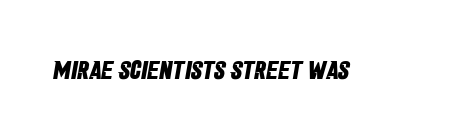
Q: Is the text bold? A: Yes.
Q: Is the text underlined? A: No.
Q: Is the spacing between letters normal or unusually wide? A: Normal.
